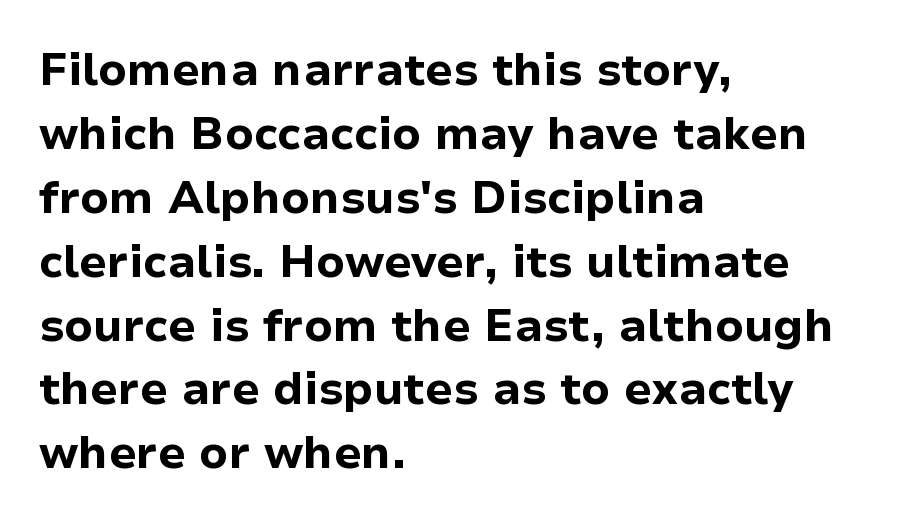
Does the copy run flush right? No — it runs flush left. Underlining? Definitely not there. Is the type bold? Yes — the strokes are clearly thick and heavy. Look at the tracking — it's just the regular setting, nothing added. Posture: straight, roman, zero tilt.
